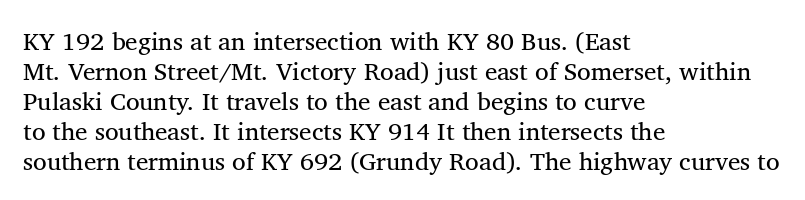
Stem width sits at or under what a default text font uses. Rendered with straight, roman letterforms. In CSS terms this would be text-align: left. Is the letter spacing exaggerated? No — it looks like the ordinary default.
